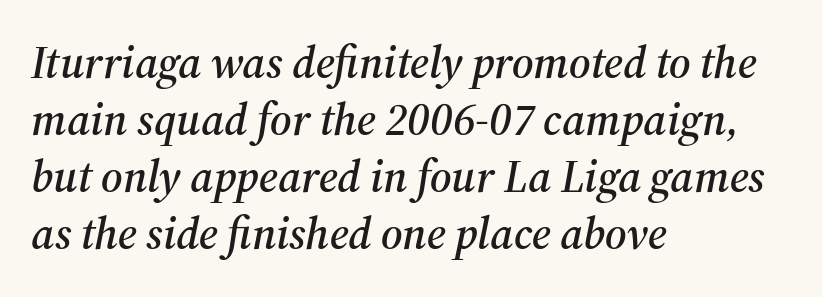
The space directly below the letters is spotless. Default kerning and tracking; the words read as compact shapes. Regarding leading, the lines here are spaced in the standard way. Proportional: the letters do not fall into vertical columns. Notice how the stems are inclined rather than vertical — that's the hallmark of italics.
